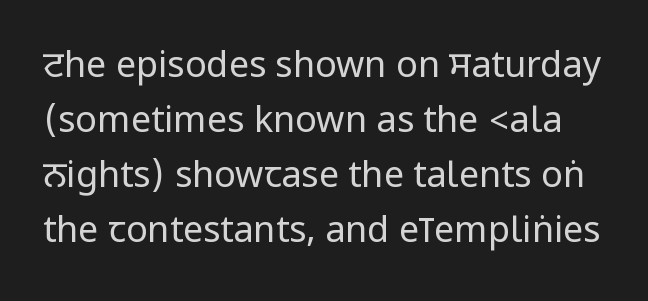
The image shows 36 px regular-weight, condensed sans-serif type, upright; set normal line spacing (1.53x), normal letter spacing, not underlined; low stroke contrast.
